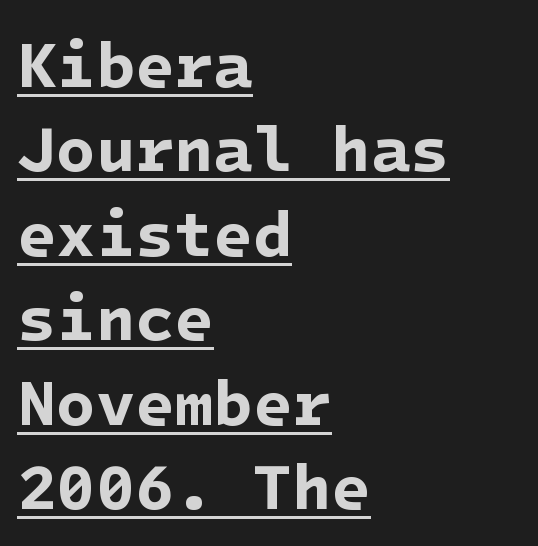
These lines stack with their left ends in a neat column. Regarding leading, the lines here are spaced in the standard way. Note: no serifs on the glyphs. No extra tracking has been applied to these lines. Strong, thick strokes mark this as bold type.
